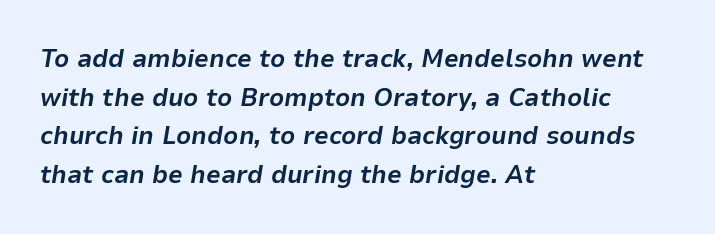
The lines in this sample share a left origin and differ only in where they stop. One glance says typical: line gaps are just what's usual. The words here are not underlined. Is the letter spacing exaggerated? No — it looks like the ordinary default. Characters are canted at an angle relative to the baseline's perpendicular. Strokes here are thick enough to call this a true bold.
